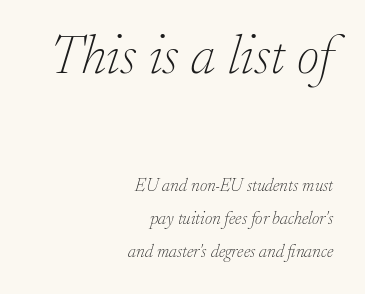
The image shows 55 px thin serif type, italic (leaning right); set right-aligned, line spacing 1.83x, normal letter spacing, not underlined; the first (top) block is 3.06x larger; low stroke contrast and a small x-height.
